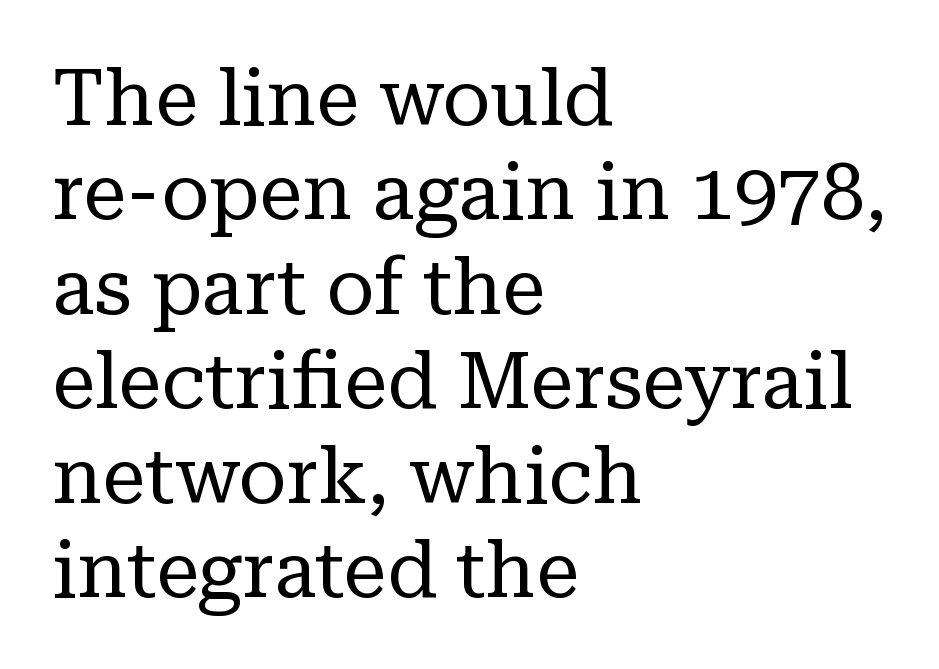
The image shows 78 px regular-weight serif type, upright; set left-aligned, line spacing 1.21x, normal letter spacing, not underlined; low stroke contrast and a medium x-height.
